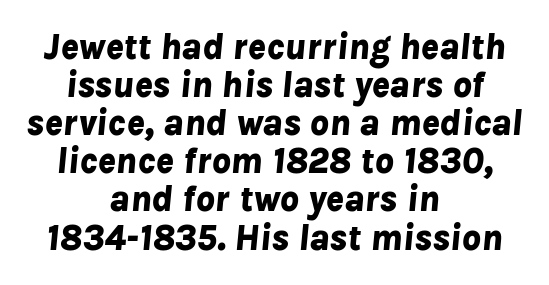
{"italic": "yes", "lean": "right", "slant_degrees": 8, "bold": "yes", "weight": "bold", "width": "normal", "stroke_contrast": "low", "x_height": "medium", "monospaced": "no", "underline": "no", "align": "center", "line_spacing": "tight", "line_spacing_ratio": 1.03, "letter_spacing": "normal", "letter_spacing_em": 0.0, "glyph_px": 37}
